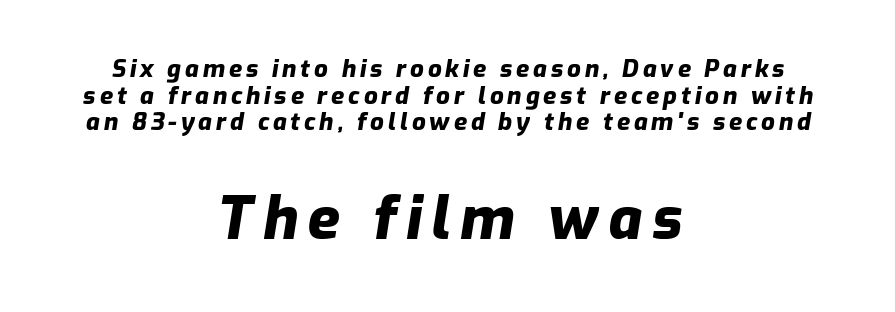
Slant detected: the letters are inclined. Character widths vary here, with narrow letters taking less room than wide ones. Caption: multi-line text, centered on the measure. Here the second block reads like a headline and the first like body copy. The specimen omits any rule beneath the text block's lines.
